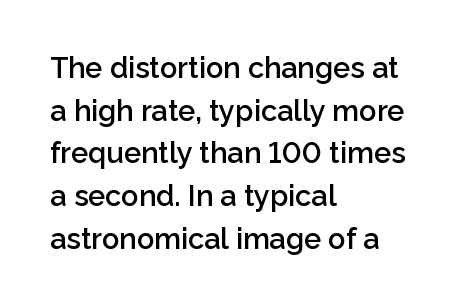
Short and long lines alike share a common starting point at left. The letters stand straight up with perfectly vertical stems. What weight is shown? A semibold, between regular and bold. Standard letterfit; no display-style spreading of the glyphs.
